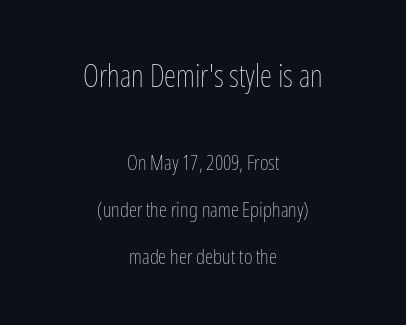
Q: Is the text bold? A: No.
Q: Is the text italic (slanted)? A: No, it is upright.
Q: Is the text underlined? A: No.
Q: How is the paragraph aligned? A: Centered.
Q: Is the spacing between letters normal or unusually wide? A: Normal.
Q: Is the spacing between lines tight, normal or loose? A: Loose.
Q: Which block of text is set in a larger size, the first (top) or the second (bottom)? A: The first (top) one.
Q: Width (condensed, normal, or wide)? A: Condensed.
Q: Stroke contrast? A: Low.
Q: x-height? A: Medium.
Q: Monospaced? A: No.
